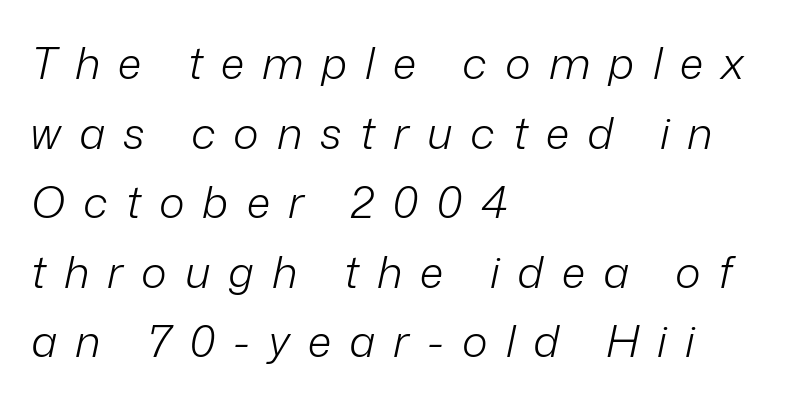
{"italic": "yes", "lean": "right", "slant_degrees": 12, "bold": "no", "weight": "light", "width": "normal", "stroke_contrast": "low", "x_height": "medium", "monospaced": "no", "underline": "no", "align": "left", "line_spacing": "normal", "line_spacing_ratio": 1.58, "letter_spacing": "wide", "letter_spacing_em": 0.41, "glyph_px": 44}
